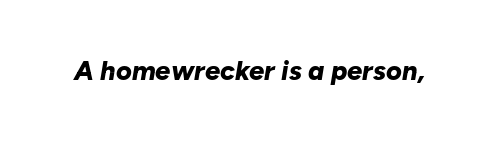
Q: Is the text bold? A: Yes.
Q: Is the text italic (slanted)? A: Yes, it leans right by about 10 degrees.
Q: Is the text underlined? A: No.
Q: Is the spacing between letters normal or unusually wide? A: Normal.
